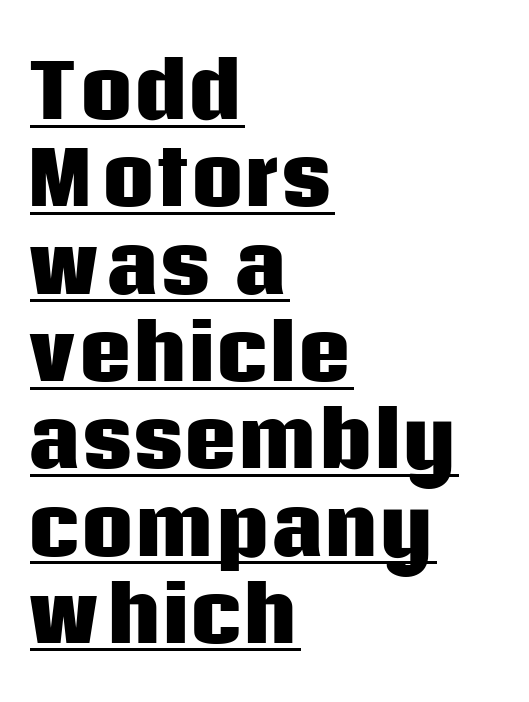
Q: Is the text bold? A: Yes.
Q: Is the text italic (slanted)? A: No, it is upright.
Q: Is the typeface a serif or a sans-serif typeface? A: Sans-serif.
Q: Is the text underlined? A: Yes.
Q: How is the paragraph aligned? A: Left-aligned.
Q: Is the spacing between letters normal or unusually wide? A: Normal.
Q: Width (condensed, normal, or wide)? A: Normal.
Q: Stroke contrast? A: Low.
Q: x-height? A: Large.
Q: Monospaced? A: No.
